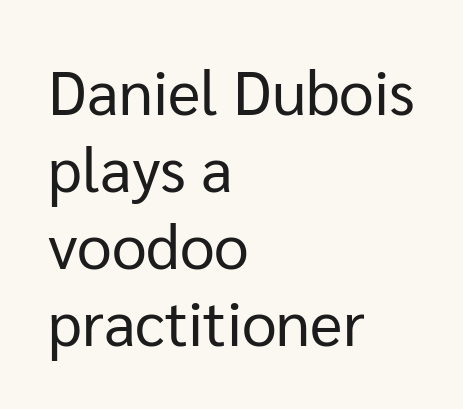
{"serif": "no", "italic": "no", "bold": "no", "weight": "regular", "width": "normal", "stroke_contrast": "low", "x_height": "medium", "monospaced": "no", "underline": "no", "align": "left", "line_spacing_ratio": 1.24, "letter_spacing": "normal", "letter_spacing_em": 0.0, "glyph_px": 62}
